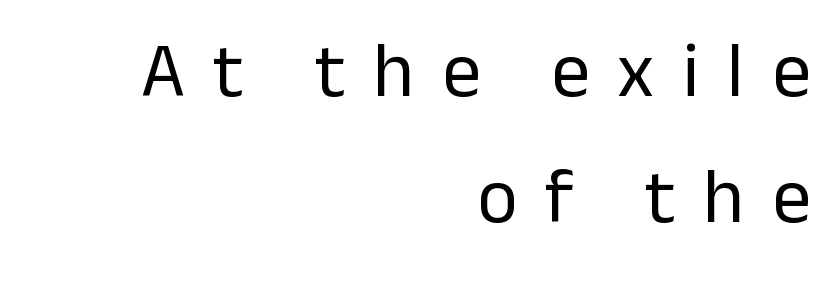
{"serif": "no", "italic": "no", "bold": "no", "weight": "regular", "width": "normal", "stroke_contrast": "low", "x_height": "medium", "monospaced": "no", "underline": "no", "align": "right", "line_spacing": "normal", "line_spacing_ratio": 1.63, "letter_spacing": "wide", "letter_spacing_em": 0.36, "glyph_px": 77}
